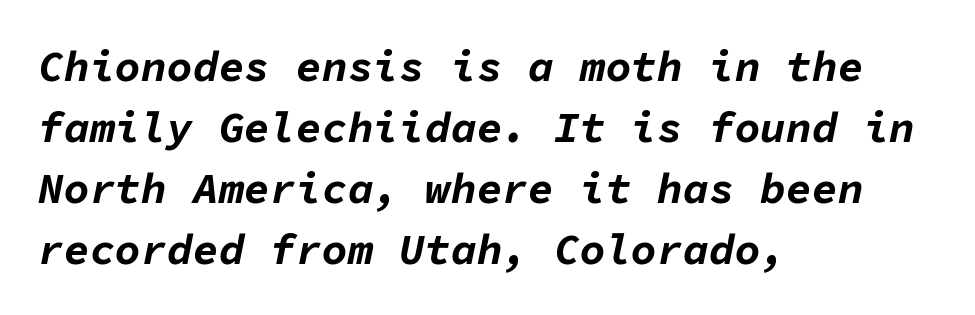
Q: Is the text bold? A: Yes.
Q: Is the text italic (slanted)? A: Yes, it leans right by about 11 degrees.
Q: Is the text underlined? A: No.
Q: How is the paragraph aligned? A: Left-aligned.
Q: Is the spacing between letters normal or unusually wide? A: Normal.
Q: Is the spacing between lines tight, normal or loose? A: Normal.
Q: Width (condensed, normal, or wide)? A: Normal.
Q: Stroke contrast? A: Low.
Q: x-height? A: Medium.
Q: Monospaced? A: Yes.
